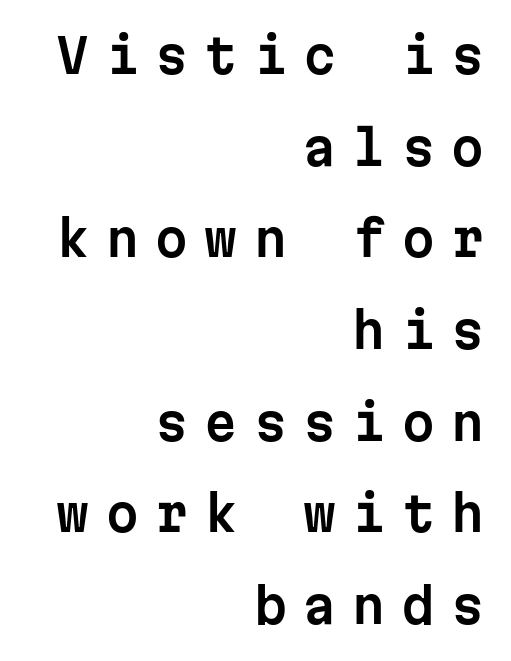
Q: Is the text italic (slanted)? A: No, it is upright.
Q: Is the typeface a serif or a sans-serif typeface? A: Sans-serif.
Q: Is the text underlined? A: No.
Q: How is the paragraph aligned? A: Right-aligned.
Q: Is the spacing between letters normal or unusually wide? A: Unusually wide.
Q: Is the spacing between lines tight, normal or loose? A: Loose.
Q: Width (condensed, normal, or wide)? A: Normal.
Q: Stroke contrast? A: Low.
Q: x-height? A: Medium.
Q: Monospaced? A: Yes.
